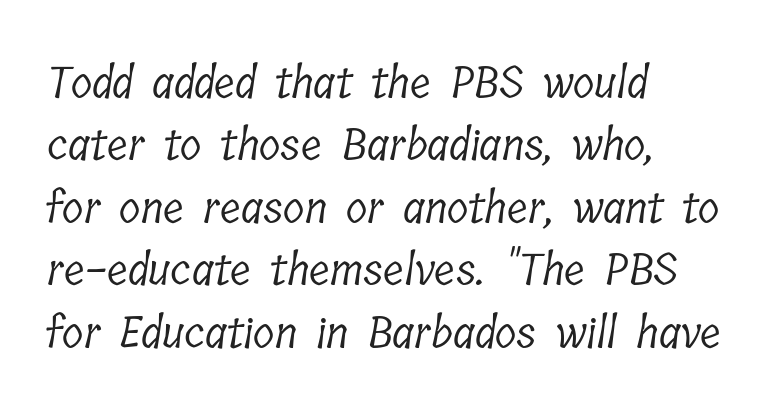
The image shows 44 px light, condensed serif type; set left-aligned, normal line spacing (1.42x), normal letter spacing, not underlined; low stroke contrast and a medium x-height.
